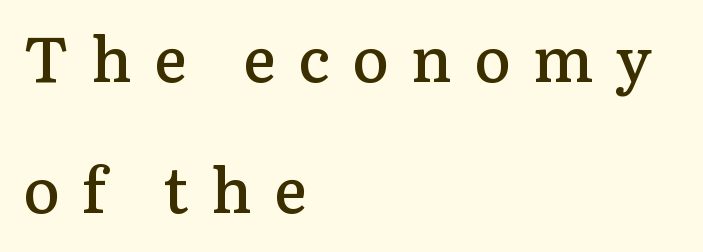
Q: Is the text bold? A: Semi-bold.
Q: Is the text italic (slanted)? A: No, it is upright.
Q: Is the typeface a serif or a sans-serif typeface? A: Serif.
Q: Is the text underlined? A: No.
Q: How is the paragraph aligned? A: Left-aligned.
Q: Is the spacing between letters normal or unusually wide? A: Unusually wide.
Q: Is the spacing between lines tight, normal or loose? A: Loose.
Q: Width (condensed, normal, or wide)? A: Normal.
Q: Stroke contrast? A: Low.
Q: x-height? A: Medium.
Q: Monospaced? A: No.
